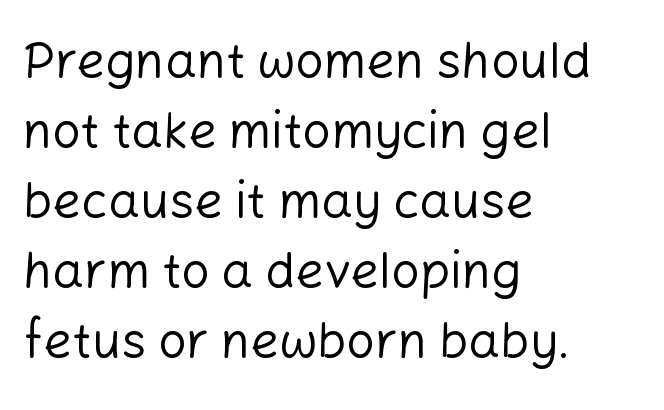
Q: Is the text bold? A: No.
Q: Is the text italic (slanted)? A: No, it is upright.
Q: Is the typeface a serif or a sans-serif typeface? A: Sans-serif.
Q: Is the text underlined? A: No.
Q: How is the paragraph aligned? A: Left-aligned.
Q: Is the spacing between letters normal or unusually wide? A: Normal.
Q: Is the spacing between lines tight, normal or loose? A: Normal.
Q: Width (condensed, normal, or wide)? A: Normal.
Q: Stroke contrast? A: Low.
Q: x-height? A: Medium.
Q: Monospaced? A: No.
